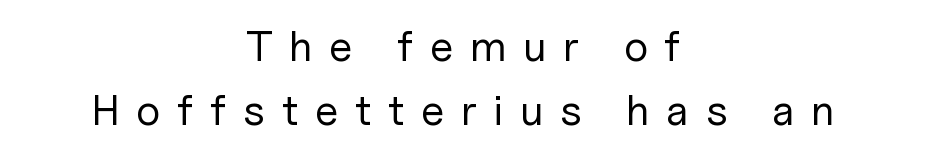
A typesetter would call this leading conventional body-copy spacing. Here the designer chose a conventional face with non-uniform glyph widths. You can tell it's not italic because the verticals are truly vertical. Observe the wide spacing: letters keep a clear distance from each other. In terms of letterform style, serifs are entirely absent.
